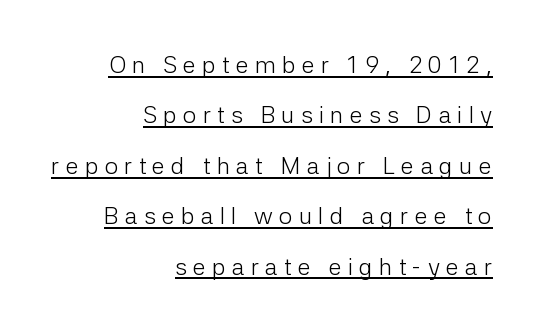
{"italic": "no", "bold": "no", "underline": "yes", "align": "right", "line_spacing": "loose", "line_spacing_ratio": 2.1, "letter_spacing": "wide", "letter_spacing_em": 0.25, "glyph_px": 24}
